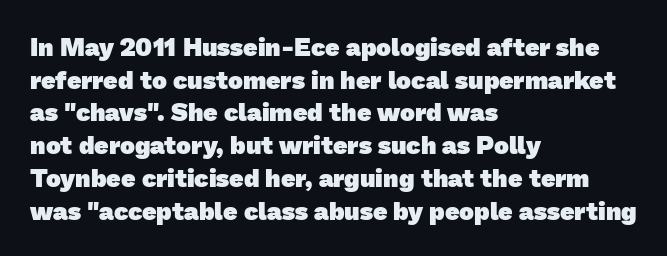
The image shows 25 px bold type; set left-aligned, normal line spacing (1.31x), normal letter spacing, not underlined.
